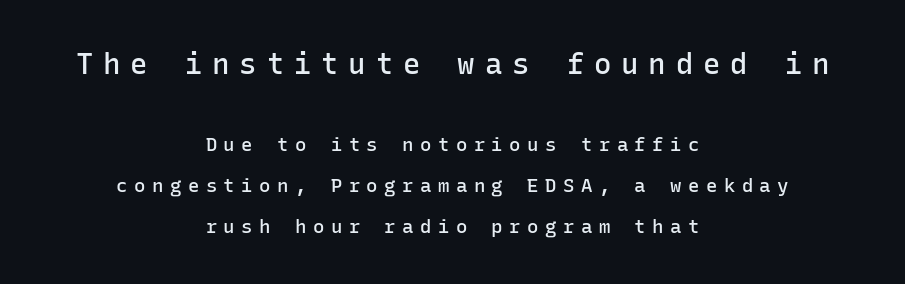
Each new line begins a long way beneath the previous one. Descenders hang freely into open space. Caption: upper text group enlarged, lower text group reduced. A typesetter would mark this as roman, not italic. Looks like terminal output: every glyph gets an equal slot. Nothing sits at the stroke ends, so this counts as sans-serif.
